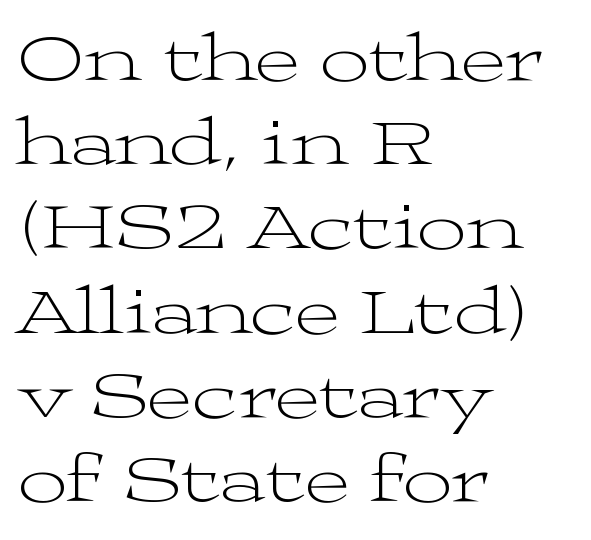
Descenders are the only things crossing below the line. Varying glyph widths throughout — classic text-font behaviour. Stem width sits at or under what a default text font uses. Is the block centered? No — it sits flush against the left margin.
